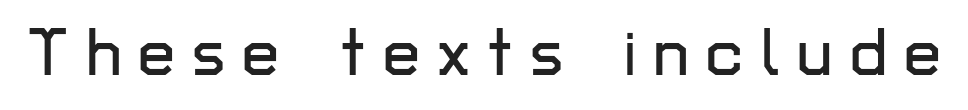
This sample has the flowing, uneven cadence of proportional lettering. The font's upright variant was chosen for this text. The glyphs in this specimen are sans serif. Caption: expanded tracking, letters set apart. Has an underline been added? It has not.
